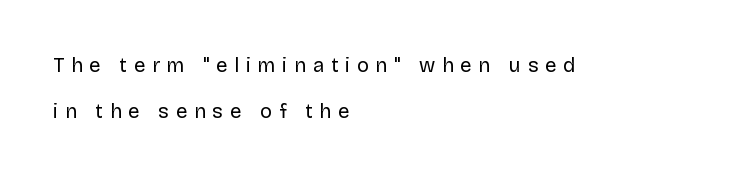
Q: Is the text bold? A: No.
Q: Is the text italic (slanted)? A: No, it is upright.
Q: Is the text underlined? A: No.
Q: How is the paragraph aligned? A: Left-aligned.
Q: Is the spacing between letters normal or unusually wide? A: Unusually wide.
Q: Is the spacing between lines tight, normal or loose? A: Loose.
